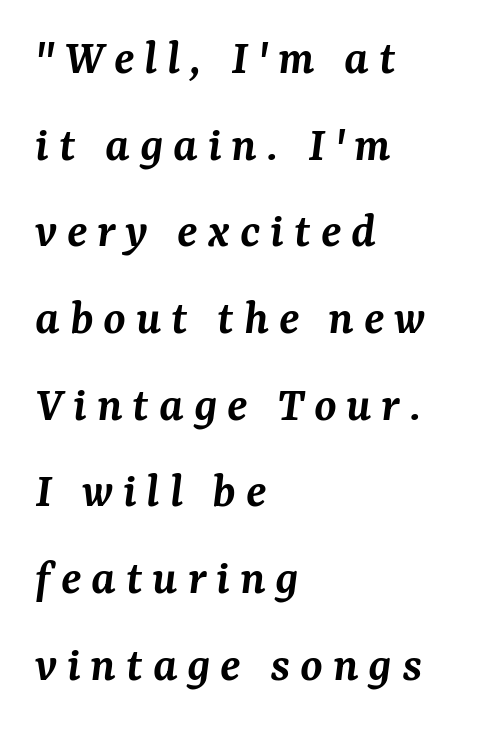
{"serif": "yes", "italic": "yes", "lean": "right", "slant_degrees": 7, "bold": "semi", "weight": "semibold", "width": "normal", "stroke_contrast": "medium", "x_height": "medium", "monospaced": "no", "underline": "no", "align": "left", "line_spacing": "normal", "line_spacing_ratio": 1.7, "glyph_px": 51}
